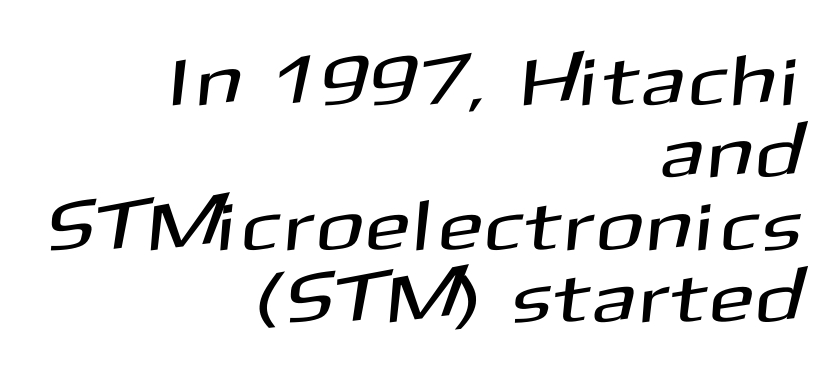
Q: Is the typeface a serif or a sans-serif typeface? A: Sans-serif.
Q: Is the text underlined? A: No.
Q: How is the paragraph aligned? A: Right-aligned.
Q: Is the spacing between lines tight, normal or loose? A: Tight.
Q: Width (condensed, normal, or wide)? A: Normal.
Q: Stroke contrast? A: Medium.
Q: x-height? A: Medium.
Q: Monospaced? A: No.
